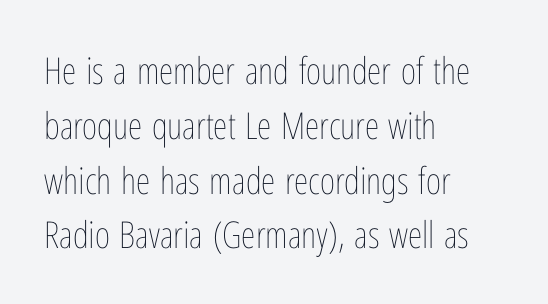
Q: Is the text bold? A: No.
Q: Is the text italic (slanted)? A: No, it is upright.
Q: Is the text underlined? A: No.
Q: How is the paragraph aligned? A: Left-aligned.
Q: Is the spacing between letters normal or unusually wide? A: Normal.
Q: Is the spacing between lines tight, normal or loose? A: Normal.
Q: Width (condensed, normal, or wide)? A: Condensed.
Q: Stroke contrast? A: Low.
Q: x-height? A: Medium.
Q: Monospaced? A: No.
